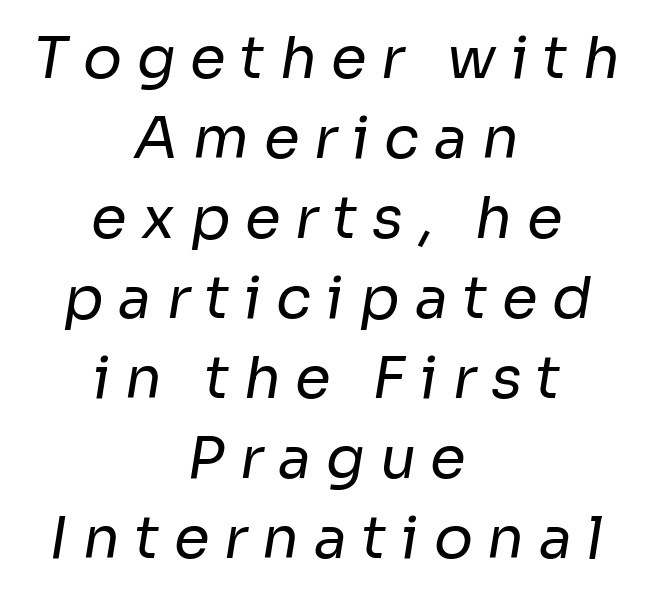
The image shows 58 px regular-weight sans-serif type; set centered, normal line spacing (1.38x), unusually wide letter spacing (+0.25 em), not underlined; low stroke contrast and a medium x-height.
